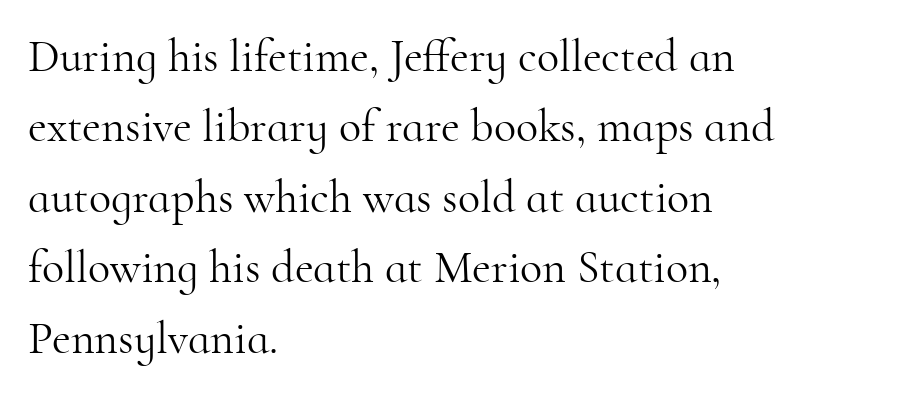
Q: Is the text bold? A: No.
Q: Is the text italic (slanted)? A: No, it is upright.
Q: Is the typeface a serif or a sans-serif typeface? A: Serif.
Q: Is the text underlined? A: No.
Q: How is the paragraph aligned? A: Left-aligned.
Q: Is the spacing between letters normal or unusually wide? A: Normal.
Q: Is the spacing between lines tight, normal or loose? A: Normal.
Q: Width (condensed, normal, or wide)? A: Normal.
Q: Stroke contrast? A: High.
Q: x-height? A: Small.
Q: Monospaced? A: No.
